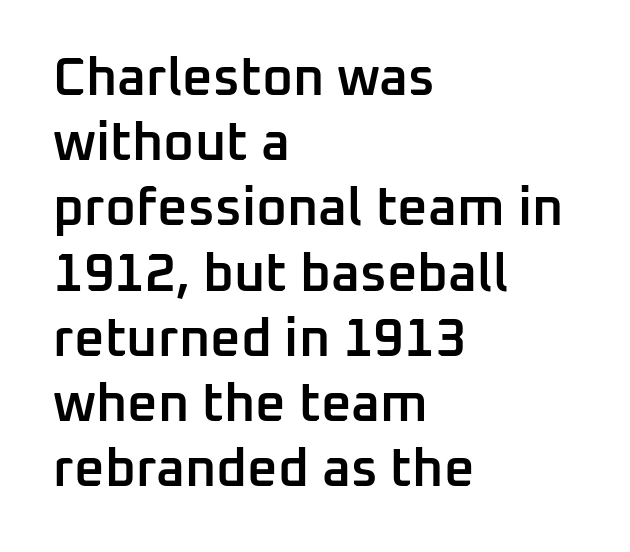
The image shows 53 px semibold sans-serif type, upright; set left-aligned, line spacing 1.23x, normal letter spacing, not underlined; low stroke contrast and a medium x-height.
